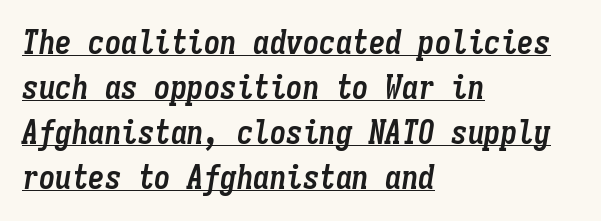
Emphasis is given by a line drawn under the lettering. Whoever set this chose a conventional vertical rhythm. There's an unmistakable incline to the writing here. Alignment: flush left. Nothing unusual about the tracking: characters are spaced as the font intends. On the weight axis this lands at bold, roughly 700.
